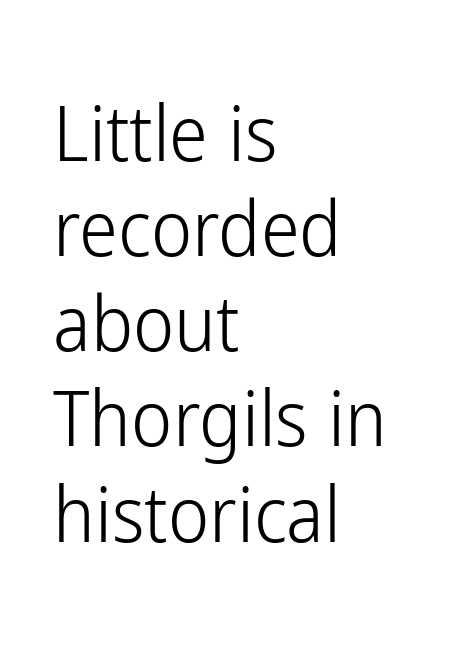
A typesetter would mark this as roman, not italic. Typographically, this falls in the sans-serif category. Character widths vary here, with narrow letters taking less room than wide ones. Summary of weight: not heavy and not bold. Tracking value appears to be zero — textbook default spacing.
